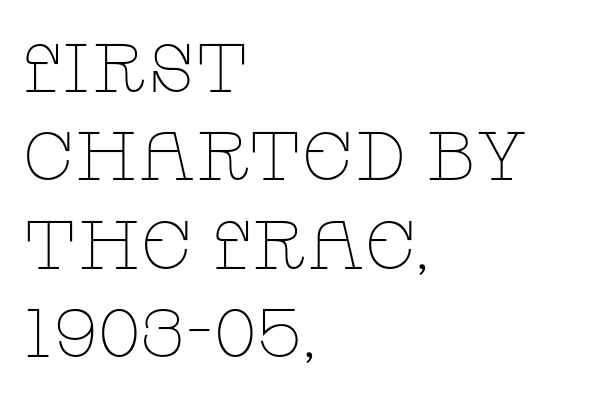
Q: Is the text bold? A: No.
Q: Is the text italic (slanted)? A: No, it is upright.
Q: Is the typeface a serif or a sans-serif typeface? A: Serif.
Q: Is the text underlined? A: No.
Q: How is the paragraph aligned? A: Left-aligned.
Q: Is the spacing between letters normal or unusually wide? A: Normal.
Q: Is the spacing between lines tight, normal or loose? A: Normal.
Q: Width (condensed, normal, or wide)? A: Wide.
Q: Stroke contrast? A: Low.
Q: x-height? A: Large.
Q: Monospaced? A: No.
